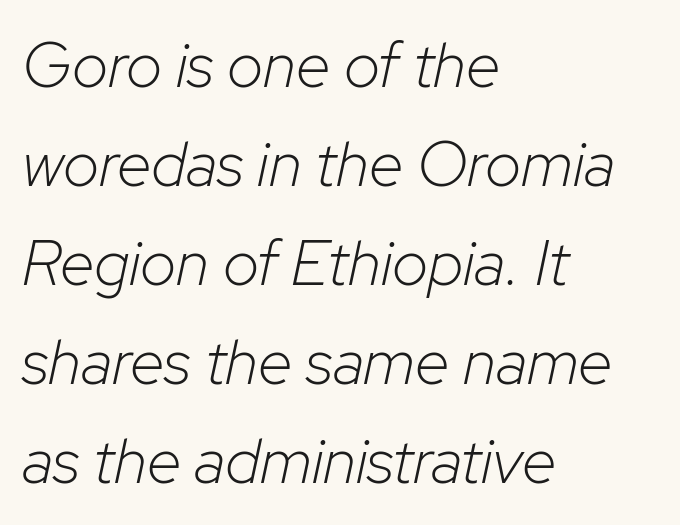
The image shows 63 px light type, italic (leaning right); set left-aligned, normal line spacing (1.57x), normal letter spacing, not underlined; low stroke contrast and a medium x-height.
